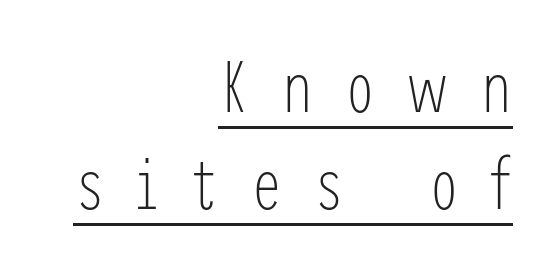
{"serif": "no", "italic": "no", "bold": "no", "weight": "light", "width": "condensed", "stroke_contrast": "low", "x_height": "medium", "underline": "yes", "align": "right", "line_spacing": "normal", "line_spacing_ratio": 1.35, "letter_spacing": "wide", "letter_spacing_em": 0.42, "glyph_px": 72}
